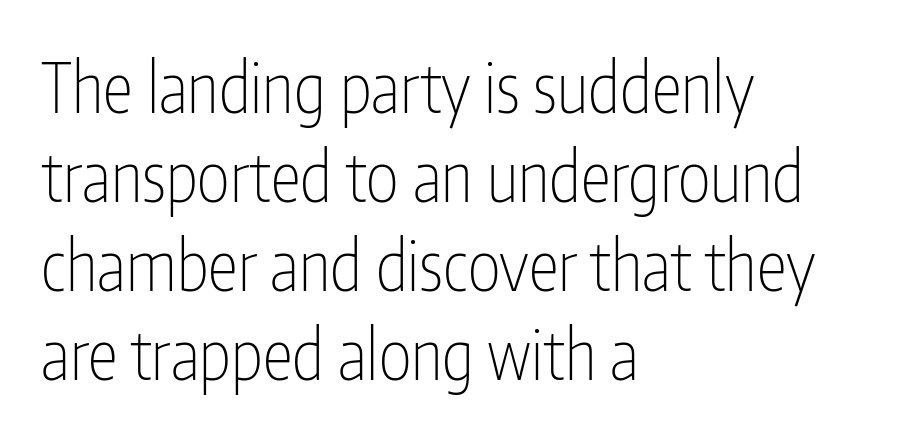
What's the leading like? Ordinary, nothing unusual. Unlike italic type, these characters show no tilt at all. Note: no serifs on the glyphs. Proportional: the letters do not fall into vertical columns.
